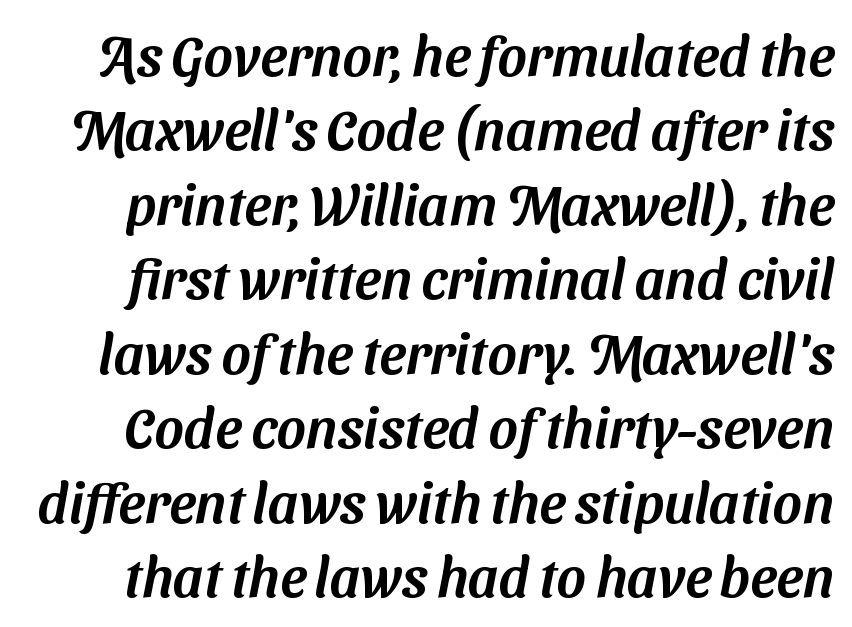
{"serif": "no", "width": "normal", "stroke_contrast": "medium", "x_height": "medium", "monospaced": "no", "underline": "no", "line_spacing": "normal", "line_spacing_ratio": 1.33, "letter_spacing": "normal", "letter_spacing_em": 0.0, "glyph_px": 56}
